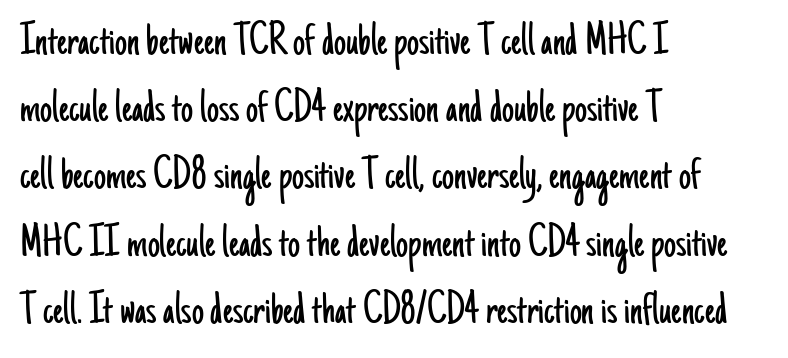
The image shows 48 px light, condensed sans-serif type, upright; set left-aligned, normal line spacing (1.4x), normal letter spacing, not underlined; low stroke contrast and a small x-height.
